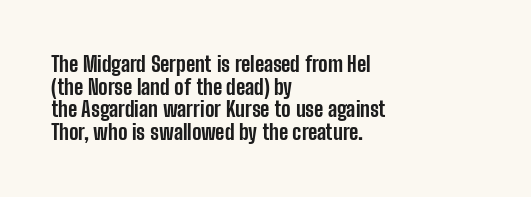
The image shows 21 px bold type, upright; set left-aligned, tight line spacing (1.08x), normal letter spacing, not underlined.
